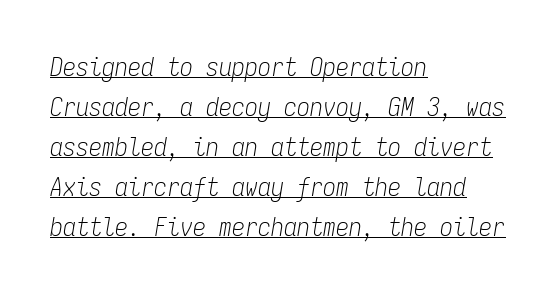
The image shows 26 px text type, italic (leaning right); set left-aligned, normal line spacing (1.54x), normal letter spacing, underlined.
